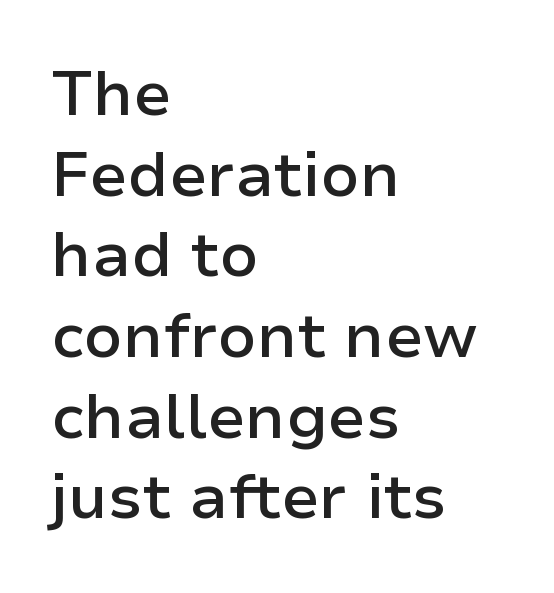
The image shows 63 px semibold sans-serif type, upright; set left-aligned, normal line spacing (1.28x), normal letter spacing, not underlined; low stroke contrast and a medium x-height.
